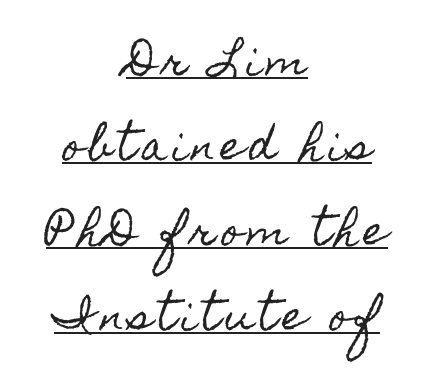
{"width": "condensed", "x_height": "small", "monospaced": "no", "underline": "yes", "align": "center", "line_spacing": "loose", "line_spacing_ratio": 2.18, "glyph_px": 39}
